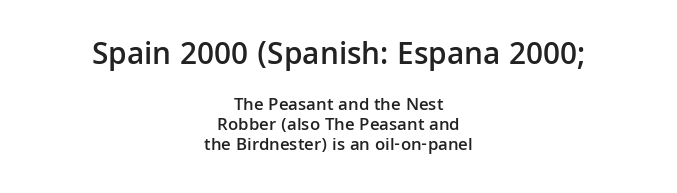
{"serif": "no", "italic": "no", "bold": "semi", "weight": "semibold", "width": "normal", "stroke_contrast": "low", "x_height": "medium", "monospaced": "no", "underline": "no", "align": "center", "line_spacing": "tight", "line_spacing_ratio": 1.09, "letter_spacing": "normal", "letter_spacing_em": 0.0, "larger_block": "first", "size_ratio": 1.78, "glyph_px": 32}
